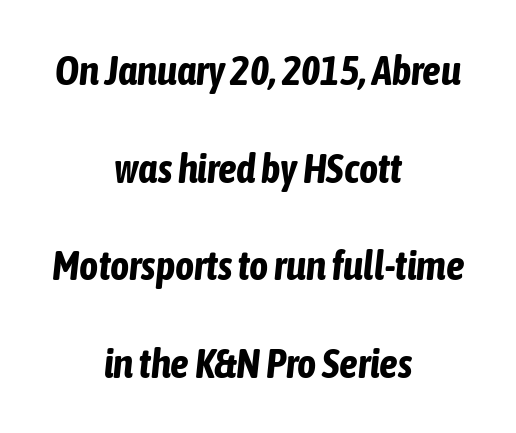
Q: Is the text bold? A: Yes.
Q: Is the text italic (slanted)? A: Yes, it leans right by about 6 degrees.
Q: Is the text underlined? A: No.
Q: How is the paragraph aligned? A: Centered.
Q: Is the spacing between letters normal or unusually wide? A: Normal.
Q: Is the spacing between lines tight, normal or loose? A: Loose.
Q: Width (condensed, normal, or wide)? A: Condensed.
Q: Stroke contrast? A: Low.
Q: x-height? A: Medium.
Q: Monospaced? A: No.
